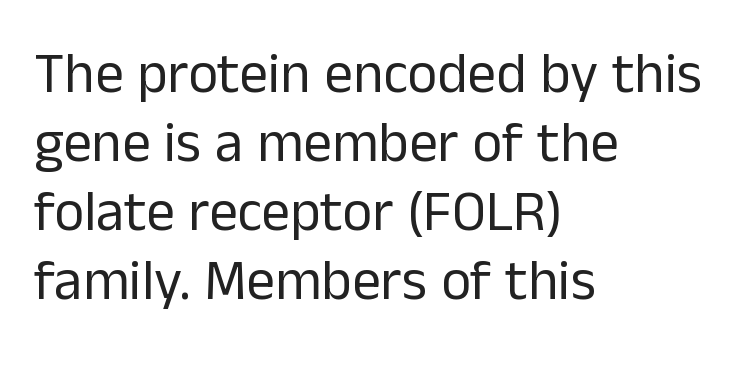
{"serif": "no", "italic": "no", "bold": "no", "weight": "regular", "width": "normal", "stroke_contrast": "low", "x_height": "medium", "monospaced": "no", "underline": "no", "align": "left", "line_spacing_ratio": 1.21, "letter_spacing": "normal", "letter_spacing_em": 0.0, "glyph_px": 57}
